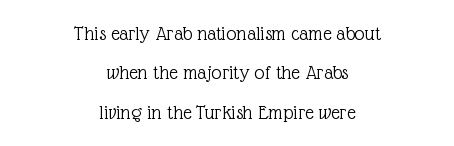
No italicization has been applied; the sample stays upright. Reading down the block, each line starts at a different indent, mirrored at its end. Underline: absent. Is the stroke heavy? The answer is a plain regular-or-lighter. Observe the ordinary spacing: letters are neighbours, not strangers.
